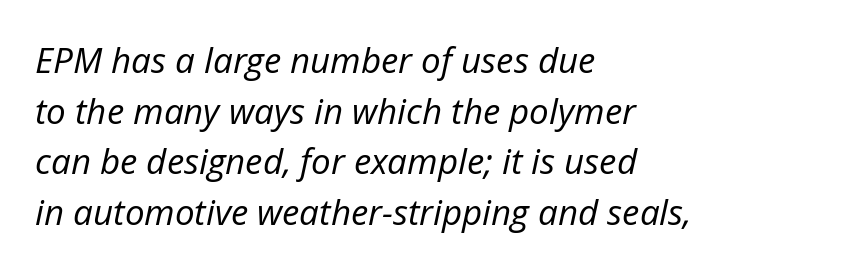
Each line starts at the same left margin while the right side varies. The typesetting does not lean heavy: it is not bold. If you drew a line through each stem, it would be angled. Caption: standard tracking, unaltered.
